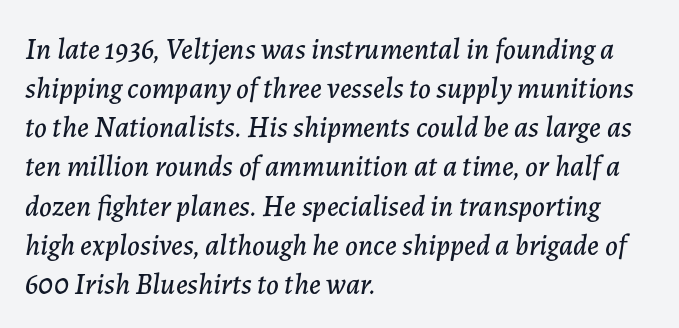
{"italic": "yes", "lean": "right", "slant_degrees": 7, "width": "normal", "stroke_contrast": "low", "x_height": "medium", "monospaced": "no", "underline": "no", "align": "left", "line_spacing": "normal", "line_spacing_ratio": 1.35, "letter_spacing": "normal", "letter_spacing_em": 0.0, "glyph_px": 29}
